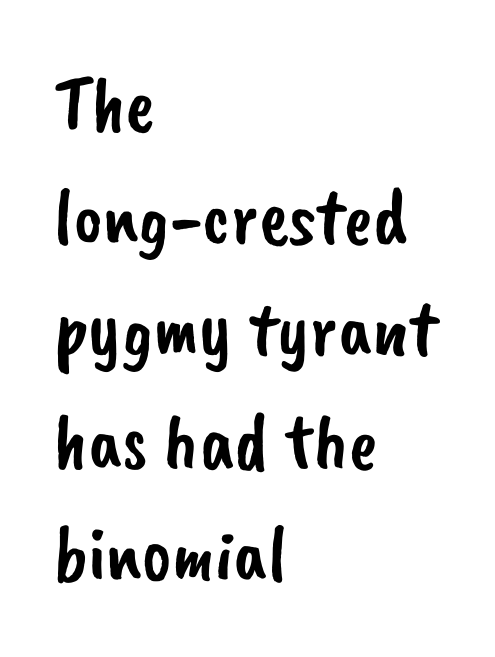
{"serif": "no", "width": "normal", "stroke_contrast": "low", "x_height": "small", "monospaced": "no", "underline": "no", "align": "left", "line_spacing": "normal", "line_spacing_ratio": 1.42, "letter_spacing": "normal", "letter_spacing_em": 0.0, "glyph_px": 79}
